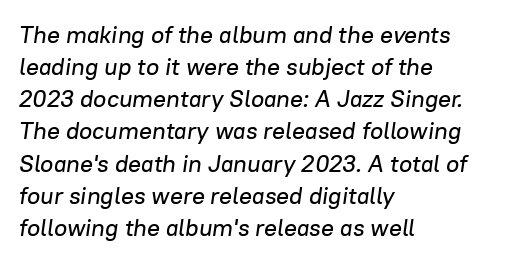
The image shows 24 px text type, italic (leaning right); set left-aligned, normal line spacing (1.34x), normal letter spacing, not underlined.
